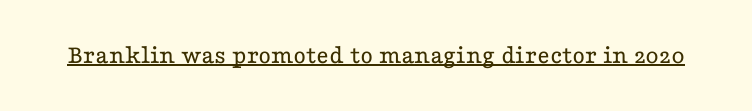
The image shows 27 px text type, upright; set normal letter spacing, underlined.
